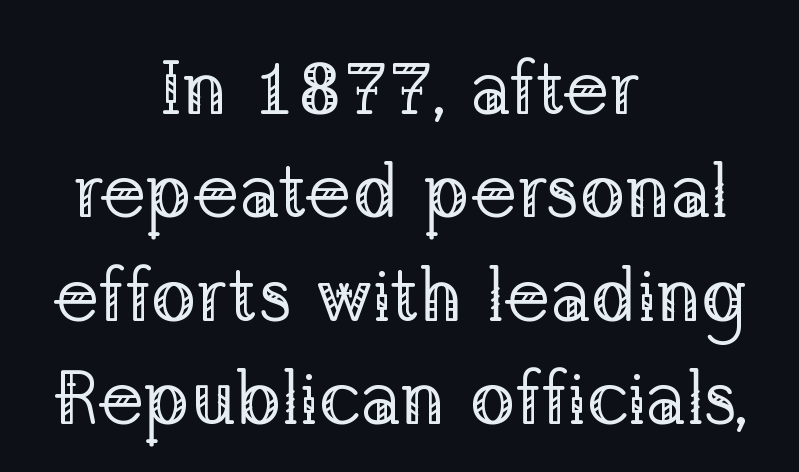
{"serif": "yes", "italic": "no", "bold": "no", "weight": "regular", "width": "normal", "stroke_contrast": "low", "x_height": "medium", "monospaced": "no", "underline": "no", "align": "center", "line_spacing": "normal", "line_spacing_ratio": 1.36, "letter_spacing": "normal", "letter_spacing_em": 0.0, "glyph_px": 76}
